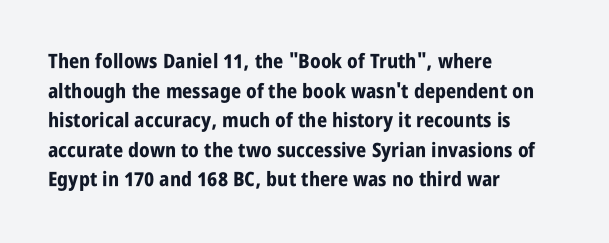
{"italic": "no", "bold": "yes", "underline": "no", "align": "left", "line_spacing": "normal", "line_spacing_ratio": 1.48, "letter_spacing": "normal", "letter_spacing_em": 0.0, "glyph_px": 20}
